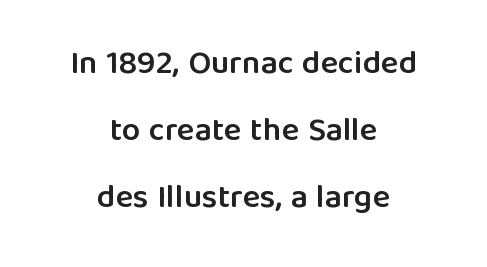
Rule under the text: the space is simply empty. What kind of face is this? One without serifs — a sans. The letters are semibold — heavier than regular but short of a full bold. Words appear dense and cohesive because spacing is normal. The rendering uses natural spacing where letterforms have individual widths. Leading is clearly above the norm, producing a sparse column.
